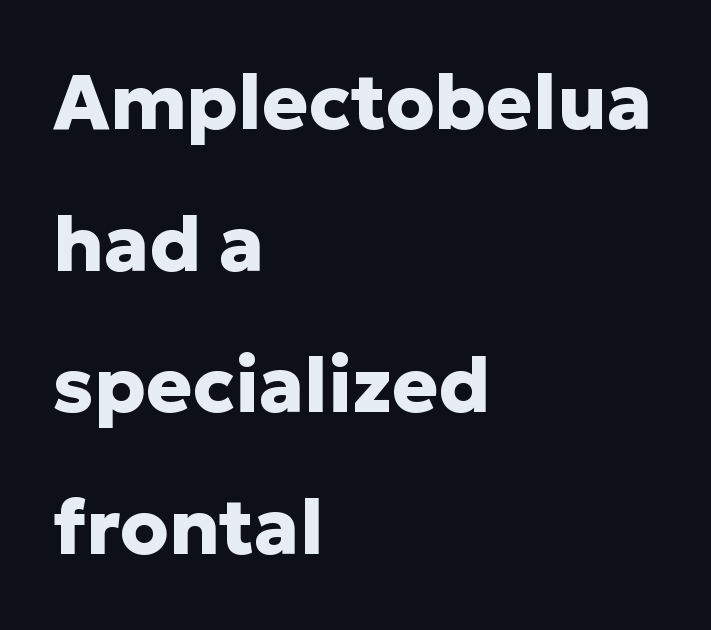
{"serif": "no", "italic": "no", "bold": "yes", "weight": "heavy", "width": "normal", "stroke_contrast": "low", "x_height": "medium", "monospaced": "no", "underline": "no", "align": "left", "line_spacing_ratio": 1.84, "letter_spacing": "normal", "letter_spacing_em": 0.0, "glyph_px": 77}
